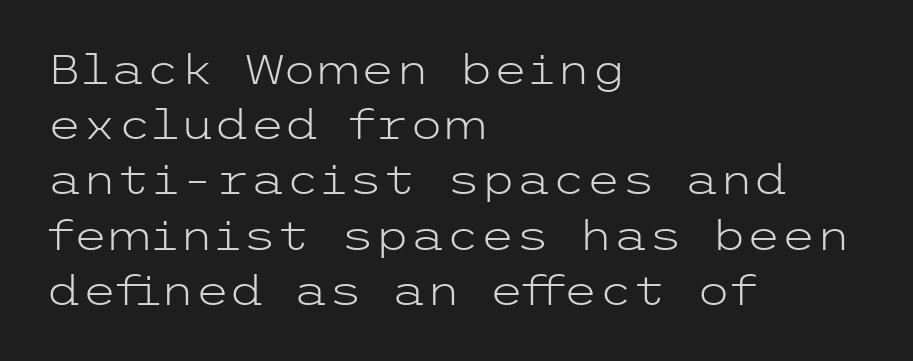
{"serif": "no", "italic": "no", "bold": "no", "weight": "light", "width": "wide", "stroke_contrast": "low", "x_height": "medium", "underline": "no", "align": "left", "line_spacing": "normal", "line_spacing_ratio": 1.38, "letter_spacing": "normal", "letter_spacing_em": 0.0, "glyph_px": 40}
